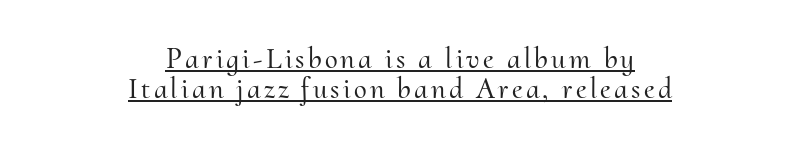
Decoration check: the copy is underlined. The font's upright variant was chosen for this text. Yep, those are serifs on the letters. Leading is clearly below the norm, producing a dense column.
